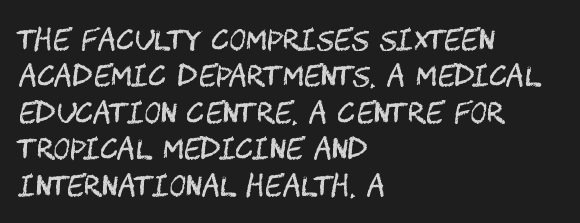
The image shows 28 px regular-weight, condensed sans-serif type, upright; set left-aligned, normal line spacing (1.3x), normal letter spacing, not underlined; medium stroke contrast and a large x-height.
